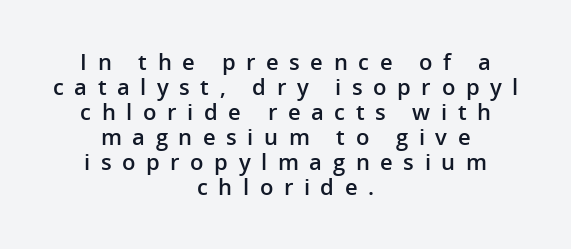
Q: Is the text bold? A: Semi-bold.
Q: Is the text italic (slanted)? A: No, it is upright.
Q: Is the text underlined? A: No.
Q: How is the paragraph aligned? A: Centered.
Q: Is the spacing between letters normal or unusually wide? A: Unusually wide.
Q: Is the spacing between lines tight, normal or loose? A: Tight.
